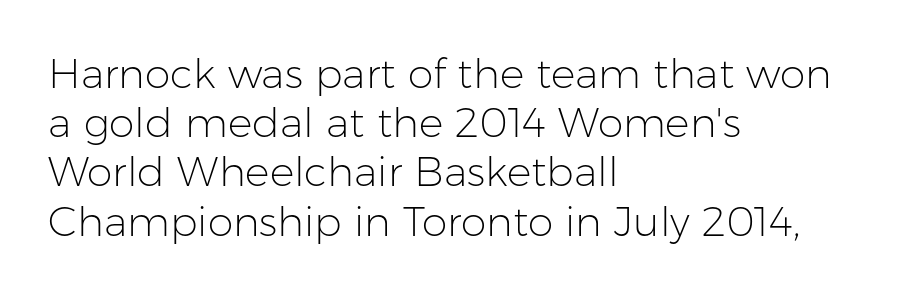
Every stem runs plumb, perpendicular to the baseline. Each line starts at the same left margin while the right side varies. No letter is thick-stroked: the sample isn't bold. The face used here is proportionally spaced, like ordinary book or web type. Anything drawn beneath the words? Only blank space. Glyph-to-glyph distance matches everyday printed text.
